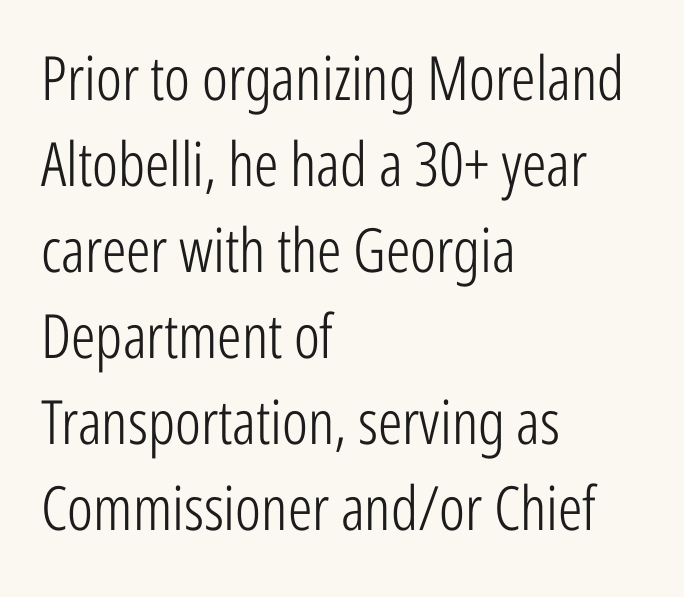
{"serif": "no", "italic": "no", "bold": "no", "weight": "light", "width": "condensed", "stroke_contrast": "low", "x_height": "medium", "monospaced": "no", "underline": "no", "align": "left", "line_spacing": "normal", "line_spacing_ratio": 1.41, "letter_spacing": "normal", "letter_spacing_em": 0.0, "glyph_px": 61}
